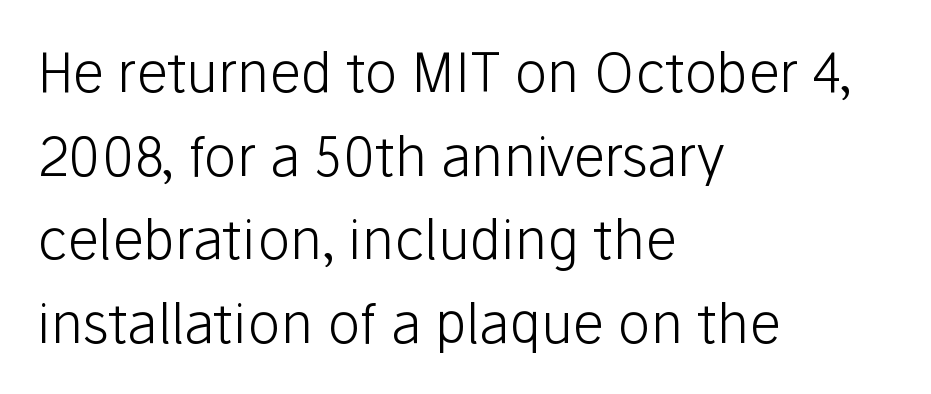
{"serif": "no", "italic": "no", "bold": "no", "weight": "light", "width": "normal", "stroke_contrast": "low", "x_height": "medium", "monospaced": "no", "underline": "no", "align": "left", "line_spacing": "normal", "line_spacing_ratio": 1.52, "letter_spacing": "normal", "letter_spacing_em": 0.0, "glyph_px": 55}
